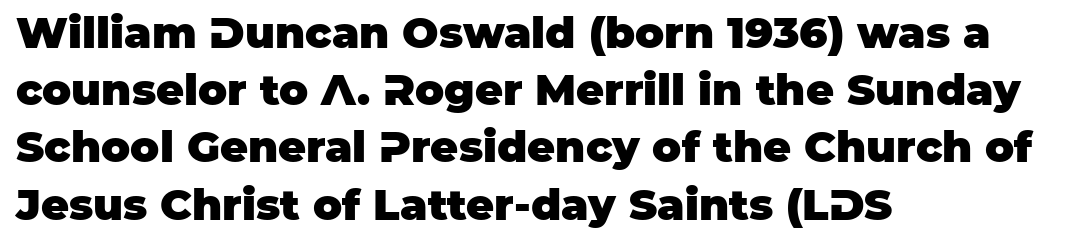
The image shows 43 px heavy sans-serif type, upright; set left-aligned, normal line spacing (1.33x), normal letter spacing, not underlined; low stroke contrast and a large x-height.
